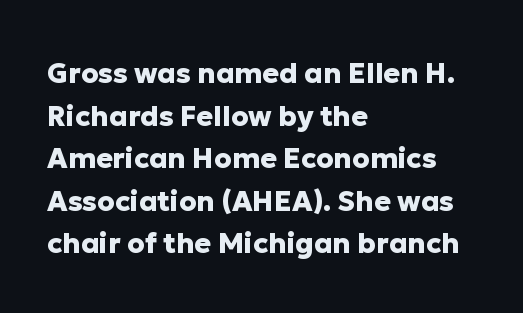
The image shows 28 px heavy sans-serif type, upright; set left-aligned, normal line spacing (1.52x), normal letter spacing, not underlined; low stroke contrast and a medium x-height.
